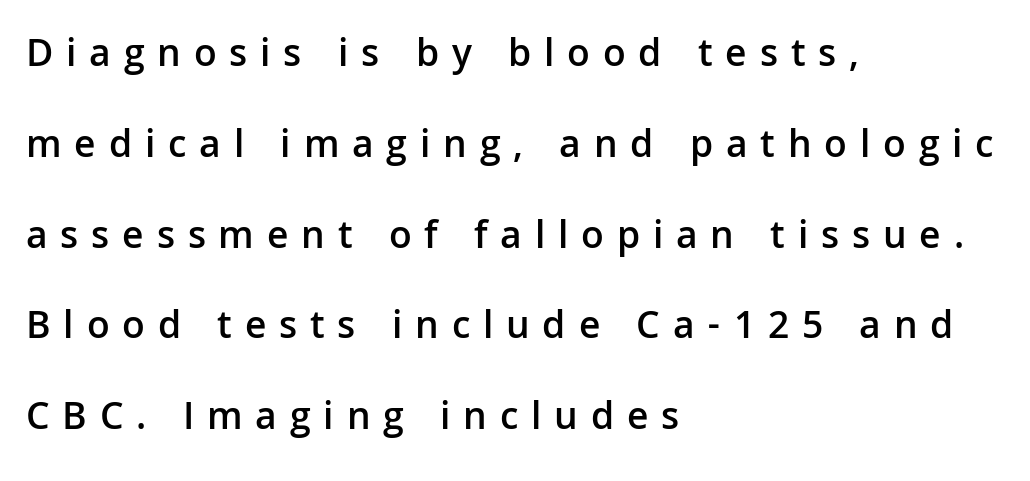
The image shows 40 px semibold sans-serif type, upright; set left-aligned, loose line spacing (2.27x), unusually wide letter spacing (+0.32 em), not underlined; low stroke contrast and a medium x-height.
